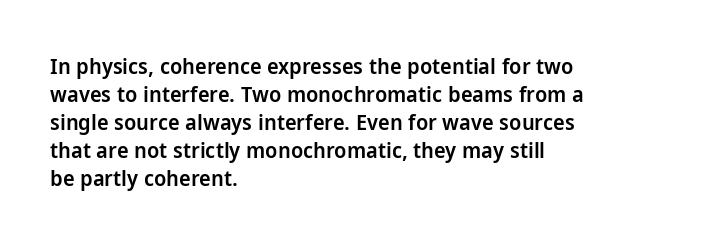
{"italic": "no", "bold": "semi", "underline": "no", "align": "left", "line_spacing": "normal", "line_spacing_ratio": 1.27, "letter_spacing": "normal", "letter_spacing_em": 0.0, "glyph_px": 22}
